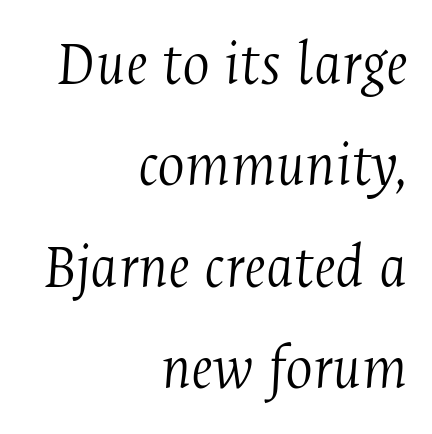
The image shows 65 px light, condensed serif type, italic (leaning right); set right-aligned, normal line spacing (1.56x), normal letter spacing, not underlined; medium stroke contrast and a medium x-height.
